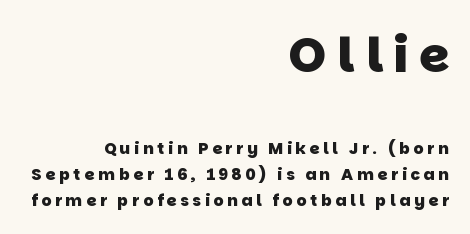
Notice how descenders clear the ascenders below comfortably — that's standard leading. The composition opens big and finishes small. Quick note: underline off. Look at the bottom of the vertical strokes: they stop flat, with no serifs. The strokes are fattened all the way to bold. Caption: expanded tracking, letters set apart.
